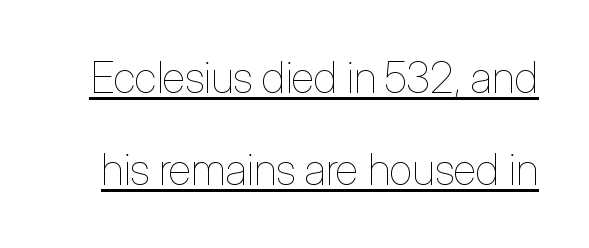
Q: Is the text bold? A: No.
Q: Is the text italic (slanted)? A: No, it is upright.
Q: Is the text underlined? A: Yes.
Q: Is the spacing between letters normal or unusually wide? A: Normal.
Q: Is the spacing between lines tight, normal or loose? A: Loose.
Q: Width (condensed, normal, or wide)? A: Condensed.
Q: Stroke contrast? A: Low.
Q: x-height? A: Medium.
Q: Monospaced? A: No.
